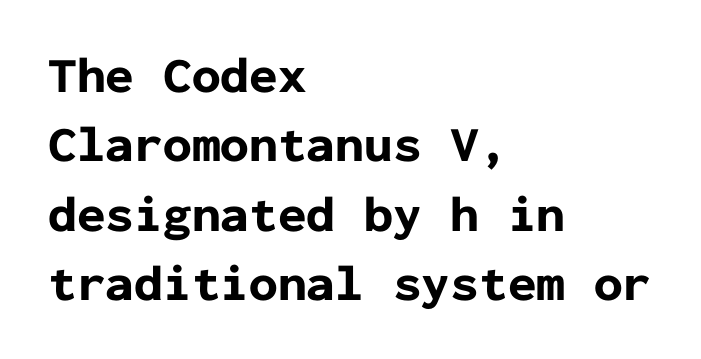
The image shows 51 px bold sans-serif type, upright, monospaced; set left-aligned, normal line spacing (1.36x), normal letter spacing, not underlined; low stroke contrast and a medium x-height.
